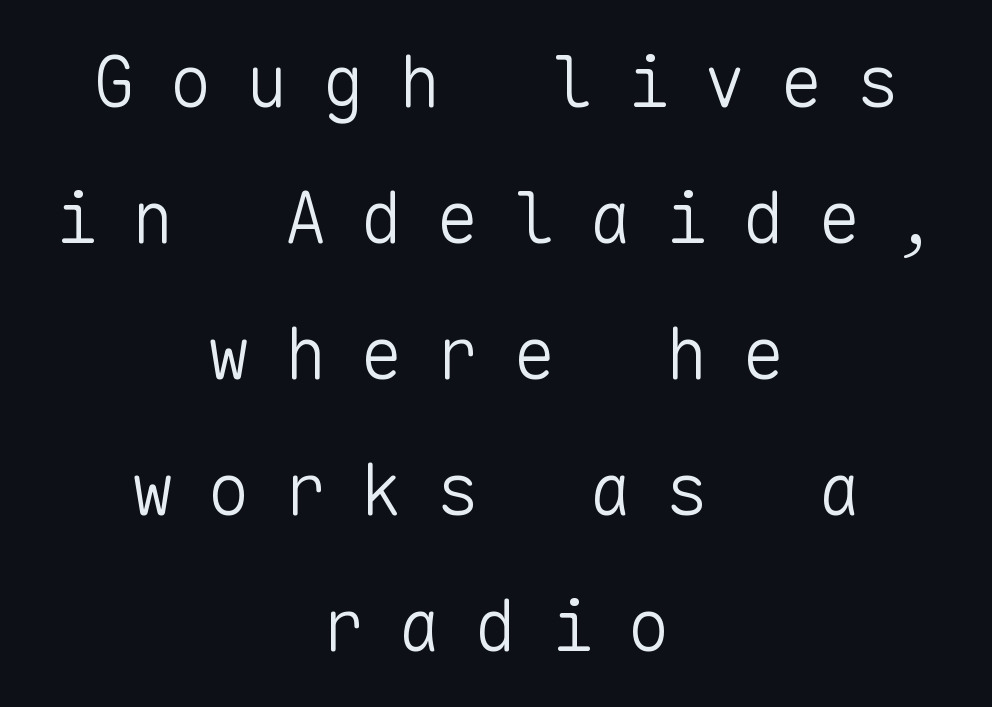
The image shows 72 px light sans-serif type, upright, monospaced; set centered, line spacing 1.89x, unusually wide letter spacing (+0.46 em), not underlined; low stroke contrast and a medium x-height.
